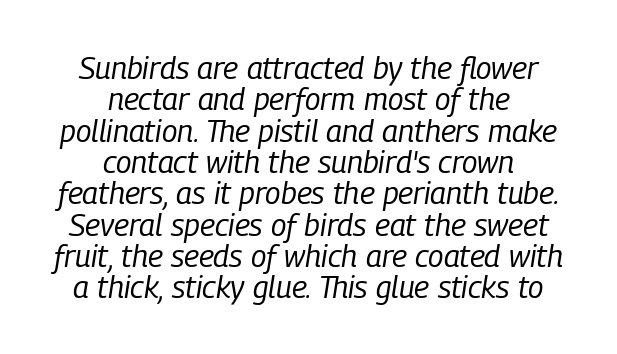
The image shows 31 px regular-weight, condensed type, italic (leaning right); set centered, tight line spacing (1.01x), normal letter spacing, not underlined; low stroke contrast and a medium x-height.
